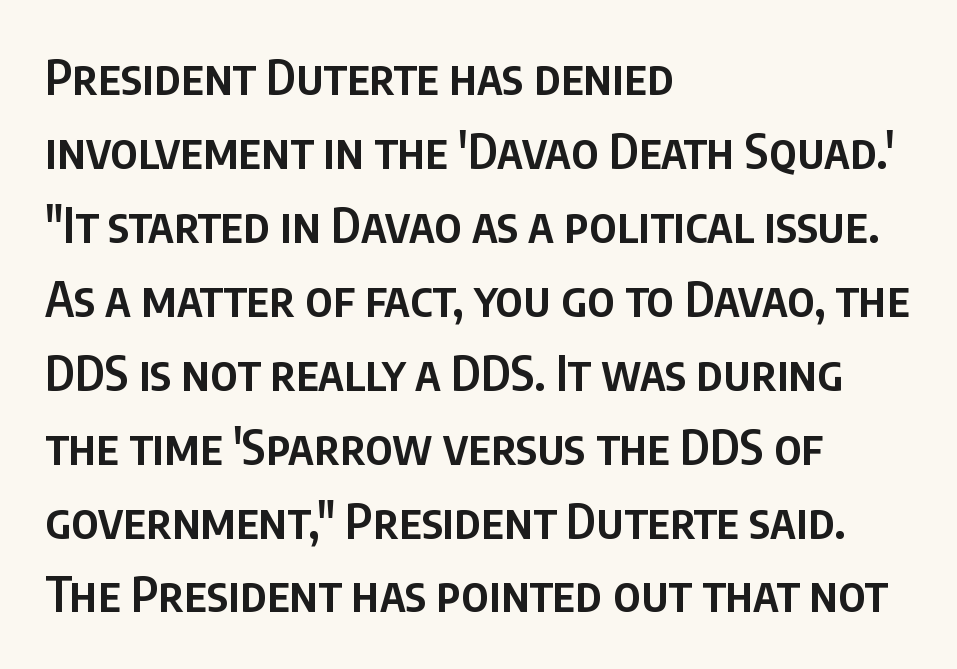
{"serif": "no", "italic": "no", "bold": "semi", "weight": "semibold", "width": "condensed", "stroke_contrast": "low", "x_height": "large", "monospaced": "no", "underline": "no", "align": "left", "line_spacing": "normal", "line_spacing_ratio": 1.54, "letter_spacing": "normal", "letter_spacing_em": 0.0, "glyph_px": 48}
